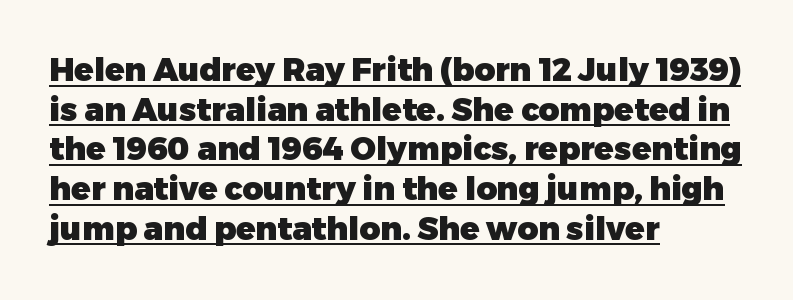
The image shows 32 px heavy sans-serif type, upright; set left-aligned, line spacing 1.24x, normal letter spacing, underlined; low stroke contrast and a medium x-height.
